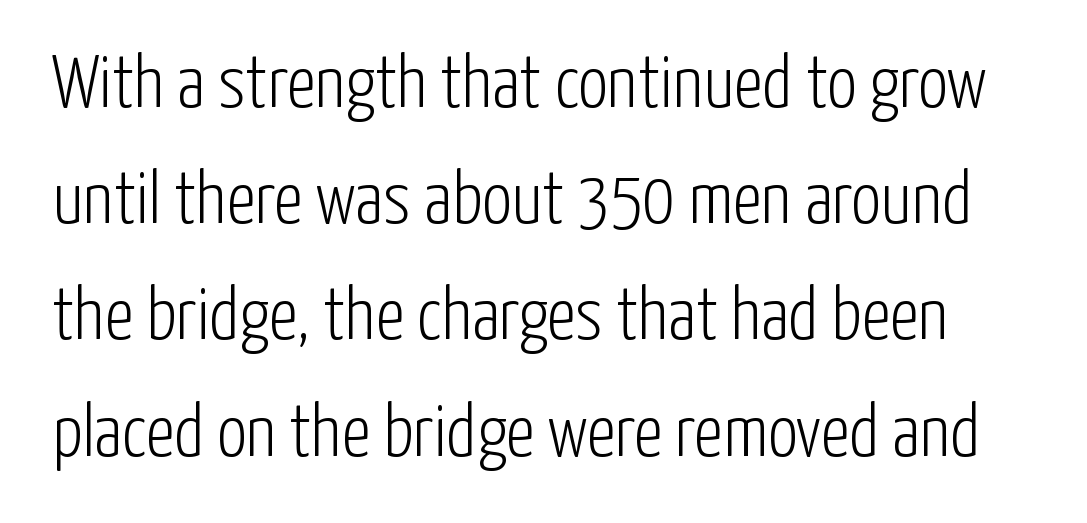
A typesetter would mark this as roman, not italic. Honestly, there is no underline to notice here at all. Observe the ordinary spacing: letters are neighbours, not strangers. You can tell from the bare stems that sans-serif type was used. Normally led — the rows are evenly, conventionally spaced.
